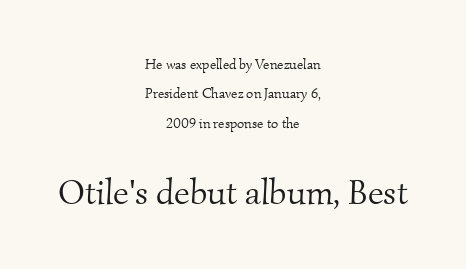
The image shows 35 px light serif type; set centered, loose line spacing (2.09x), normal letter spacing, not underlined; the second (bottom) block is 2.5x larger; medium stroke contrast and a small x-height.
